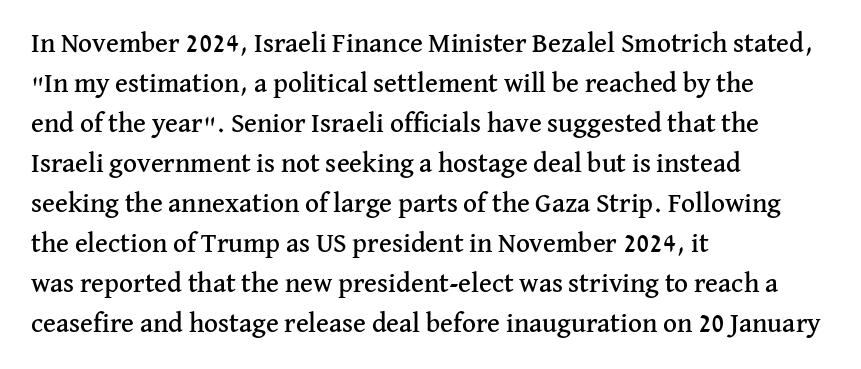
{"italic": "no", "underline": "no", "align": "left", "line_spacing": "normal", "line_spacing_ratio": 1.48, "letter_spacing": "normal", "letter_spacing_em": 0.0, "glyph_px": 27}
